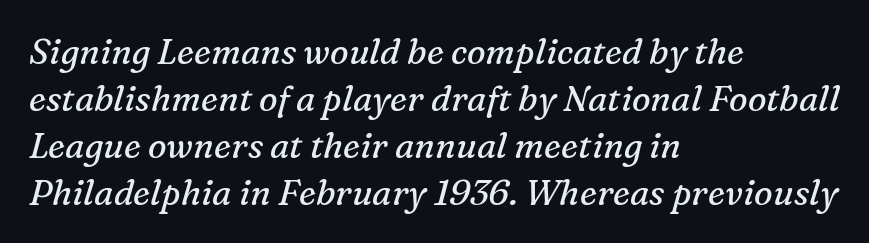
The image shows 35 px regular-weight serif type, italic (leaning right); set left-aligned, normal line spacing (1.34x), normal letter spacing, not underlined; medium stroke contrast and a medium x-height.
